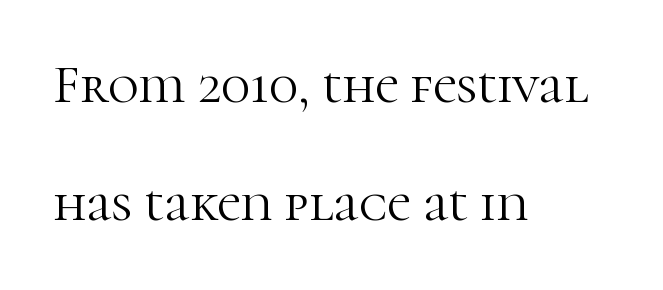
The rendering uses natural spacing where letterforms have individual widths. Quick note: not italic, upright. The letterforms sit shoulder to shoulder at normal distance. The type family on display is of the serif kind. Left-aligned paragraph, ragged on the right.
